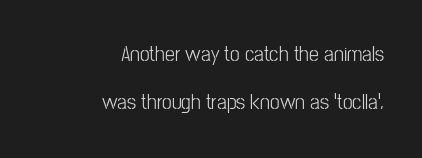
The lines are spread far apart with generous leading. Words appear dense and cohesive because spacing is normal. Underlining? Definitely not there. All the whitespace from short lines collects on the left. If you drew a line through each stem, it would be perfectly vertical.
